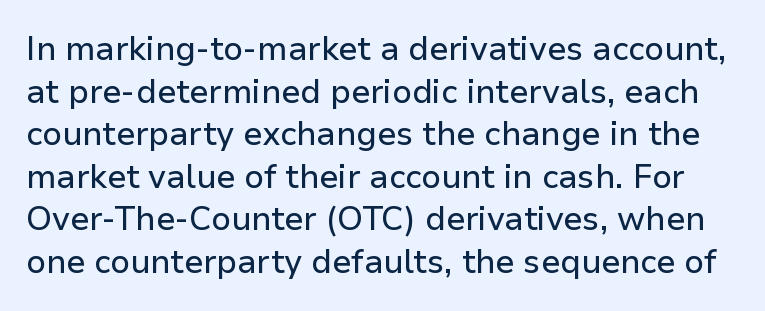
{"serif": "no", "italic": "no", "width": "normal", "stroke_contrast": "low", "x_height": "medium", "monospaced": "no", "underline": "no", "line_spacing": "normal", "line_spacing_ratio": 1.29, "letter_spacing": "normal", "letter_spacing_em": 0.0, "glyph_px": 33}
